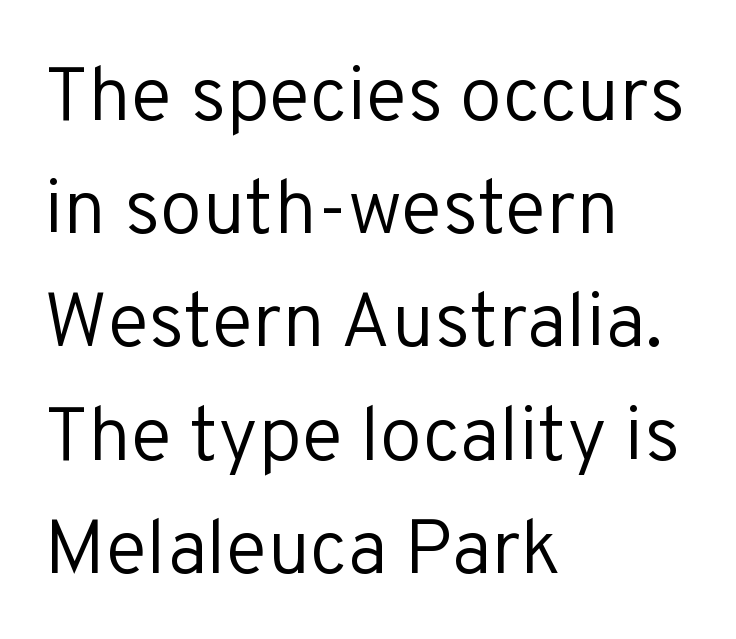
{"serif": "no", "italic": "no", "bold": "no", "weight": "regular", "width": "normal", "stroke_contrast": "low", "x_height": "medium", "monospaced": "no", "underline": "no", "align": "left", "line_spacing": "normal", "line_spacing_ratio": 1.47, "letter_spacing": "normal", "letter_spacing_em": 0.0, "glyph_px": 77}
